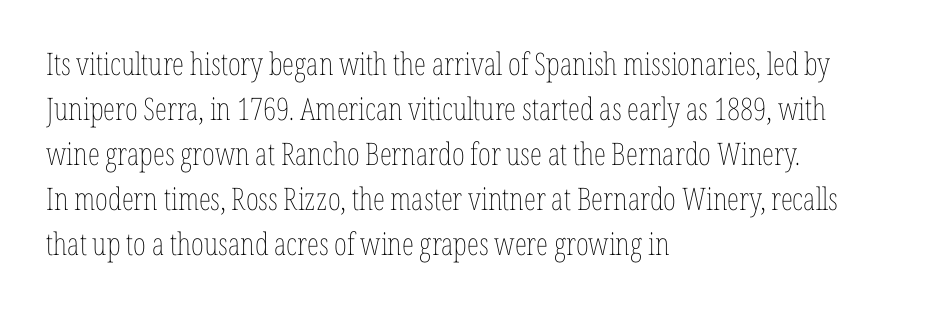
{"italic": "no", "bold": "no", "weight": "thin", "width": "condensed", "stroke_contrast": "low", "x_height": "medium", "monospaced": "no", "underline": "no", "align": "left", "line_spacing": "normal", "line_spacing_ratio": 1.45, "letter_spacing": "normal", "letter_spacing_em": 0.0, "glyph_px": 31}
